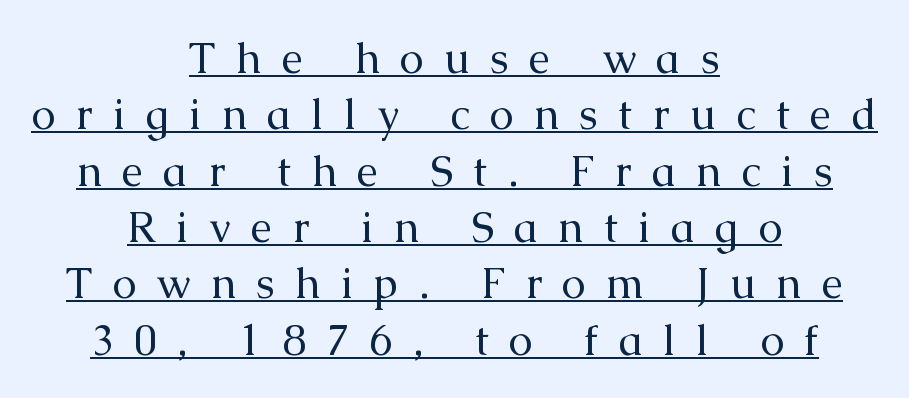
Q: Is the text bold? A: No.
Q: Is the text italic (slanted)? A: No, it is upright.
Q: Is the typeface a serif or a sans-serif typeface? A: Serif.
Q: Is the text underlined? A: Yes.
Q: How is the paragraph aligned? A: Centered.
Q: Is the spacing between letters normal or unusually wide? A: Unusually wide.
Q: Is the spacing between lines tight, normal or loose? A: Normal.
Q: Width (condensed, normal, or wide)? A: Normal.
Q: Stroke contrast? A: Medium.
Q: x-height? A: Medium.
Q: Monospaced? A: No.
